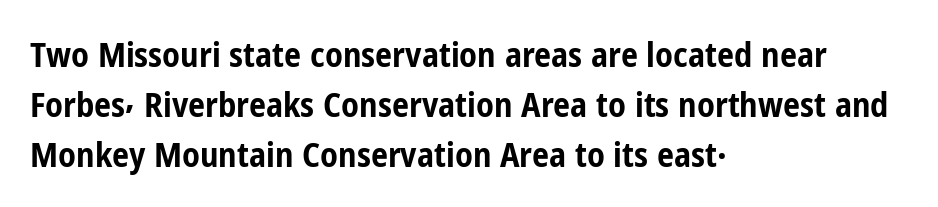
The image shows 34 px bold, condensed sans-serif type, upright; set left-aligned, normal line spacing (1.47x), normal letter spacing, not underlined; low stroke contrast and a medium x-height.
